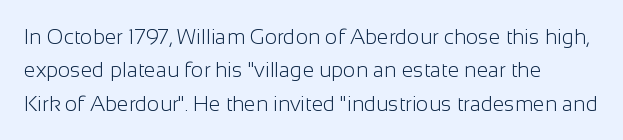
The image shows 21 px text type, upright; set left-aligned, normal line spacing (1.59x), normal letter spacing, not underlined.
